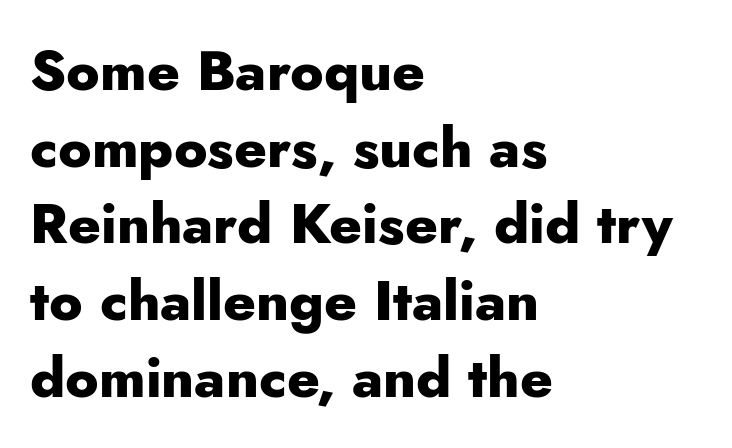
These lines sit exactly where default settings would place them. Strong, thick strokes mark this as bold type. Varying glyph widths throughout — classic text-font behaviour. The setting favours the left margin, as ordinary paragraphs usually do. The letters stand straight up with perfectly vertical stems. Check under the words: just untouched page.
